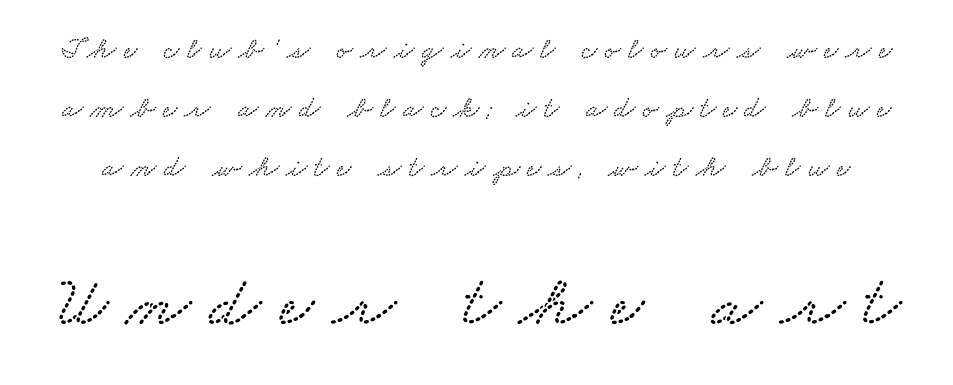
The image shows 74 px wide type; set loose line spacing (1.96x), unusually wide letter spacing (+0.25 em), not underlined; the second (bottom) block is 2.47x larger; low stroke contrast and a small x-height.
